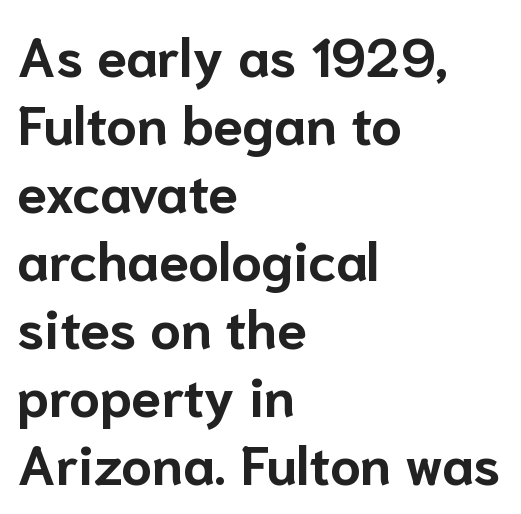
Q: Is the text bold? A: Yes.
Q: Is the text italic (slanted)? A: No, it is upright.
Q: Is the typeface a serif or a sans-serif typeface? A: Sans-serif.
Q: Is the text underlined? A: No.
Q: How is the paragraph aligned? A: Left-aligned.
Q: Is the spacing between letters normal or unusually wide? A: Normal.
Q: Is the spacing between lines tight, normal or loose? A: Normal.
Q: Width (condensed, normal, or wide)? A: Normal.
Q: Stroke contrast? A: Low.
Q: x-height? A: Medium.
Q: Monospaced? A: No.
